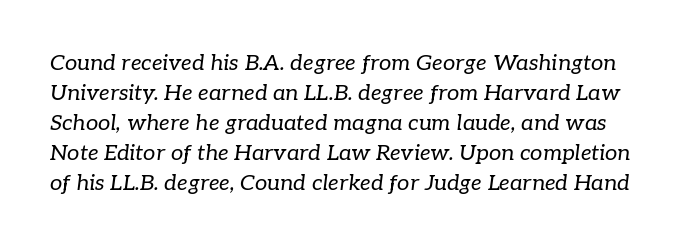
Letter spacing: default. The strokes are not fattened; the text isn't bold. Italic: yes, the glyphs are oblique. Baseline-to-baseline distance is the conventional proportion of letter height. The zone under the glyphs is completely vacant.
